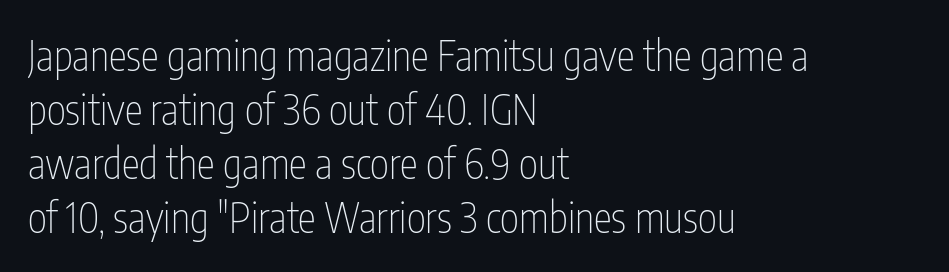
The image shows 41 px thin, condensed sans-serif type, upright; set left-aligned, normal line spacing (1.32x), normal letter spacing, not underlined; low stroke contrast and a medium x-height.
